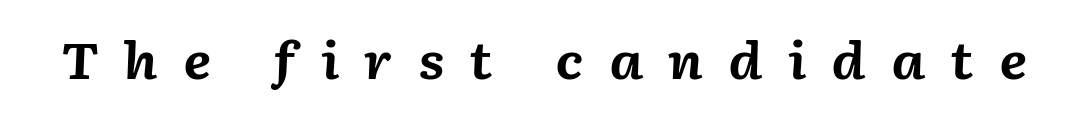
Glance below the letters and you will spot only blank space. Note the varied advance widths — an 'i' is clearly narrower than an 'm'. The letters are slanted; this is an italic face. In terms of weight, the rendering is a true, heavy bold.
